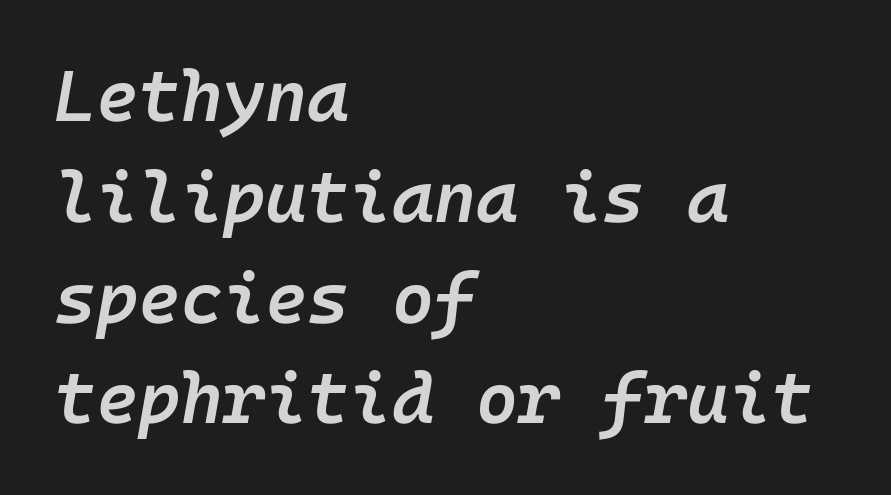
Regular leading. In terms of letterspacing, this is plain default setting. These lines carry some extra weight — a demibold, not a full bold. When letters slant like this, we call the style italic. The lines are quadded left. Honestly, there is no underline to notice here at all.
